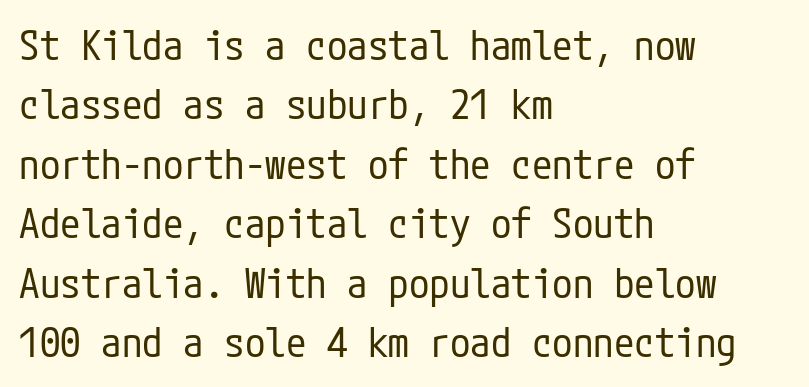
This sample is left-justified, so line endings fall wherever the words run out. The space between consecutive lines is moderate. Each row of text sits above clean, open space. Serifs: no, the terminals of the letterforms are clean. Default kerning and tracking; the words read as compact shapes.
